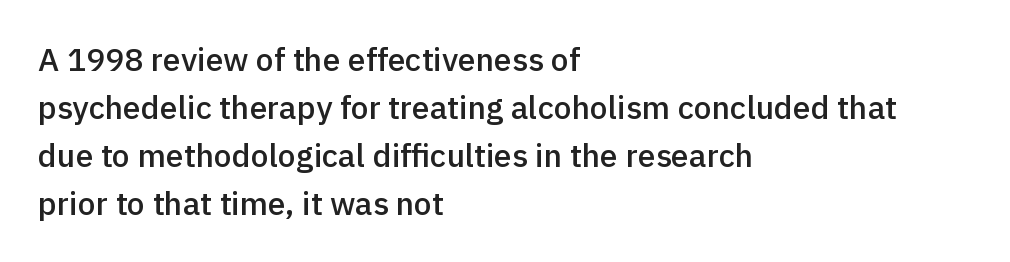
Observe the absence of serifs on each vertical stroke in this sample. This is moderately heavy type, rendered in semibold. The compositor pushed each line to the left boundary. There is no visible air inserted between adjacent glyphs. A roman cut, with each character standing at attention.
